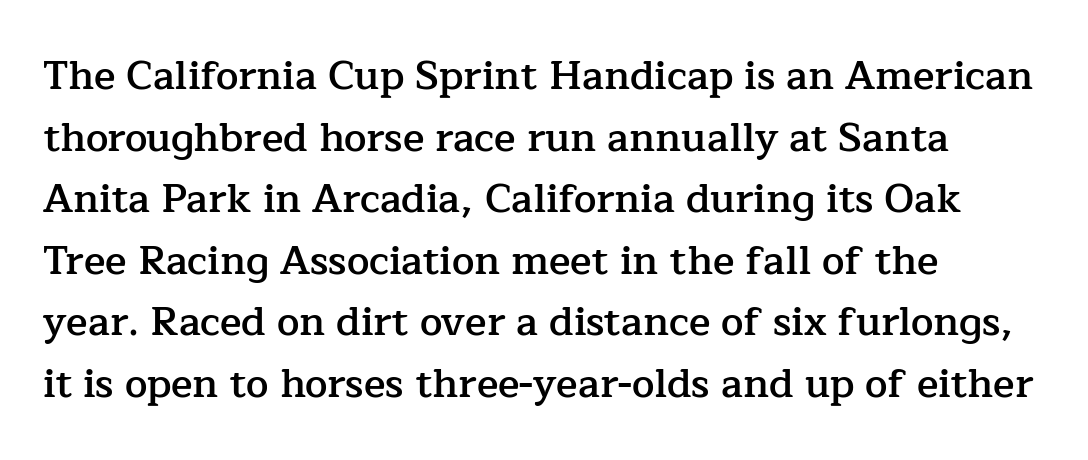
The image shows 40 px semibold serif type, upright; set left-aligned, normal line spacing (1.54x), normal letter spacing, not underlined; low stroke contrast and a medium x-height.
